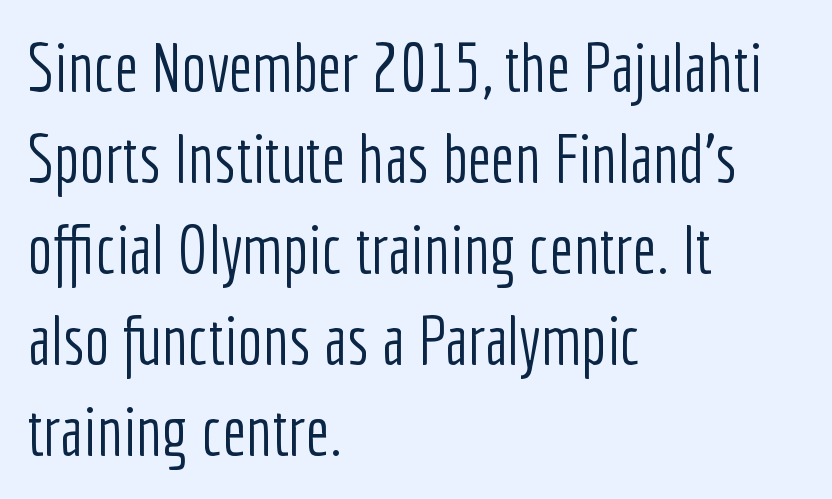
Q: Is the text bold? A: No.
Q: Is the text italic (slanted)? A: No, it is upright.
Q: Is the typeface a serif or a sans-serif typeface? A: Sans-serif.
Q: Is the text underlined? A: No.
Q: How is the paragraph aligned? A: Left-aligned.
Q: Is the spacing between letters normal or unusually wide? A: Normal.
Q: Is the spacing between lines tight, normal or loose? A: Normal.
Q: Width (condensed, normal, or wide)? A: Condensed.
Q: Stroke contrast? A: Low.
Q: x-height? A: Medium.
Q: Monospaced? A: No.
